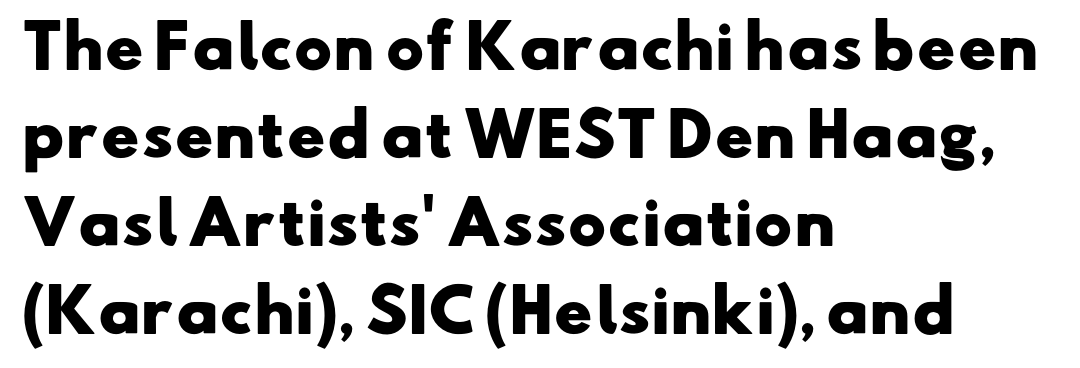
The letters advance in unequal steps, a hallmark of proportional type. Short and long lines alike share a common starting point at left. Letter spacing: default. The glyphs have the mass of a bold cut. The space directly below the letters is spotless. The text was rendered using a sans face with plain stroke endings.
